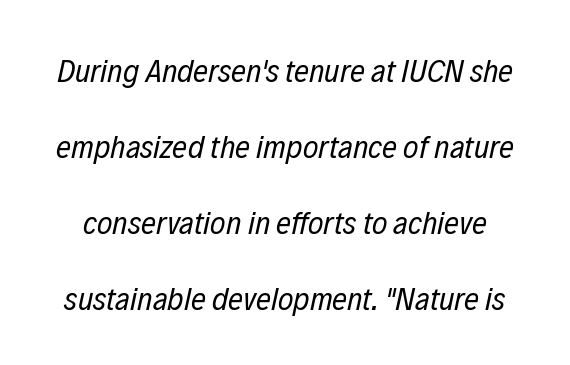
The image shows 33 px regular-weight, condensed type, italic (leaning right); set loose line spacing (2.3x), normal letter spacing, not underlined; low stroke contrast and a medium x-height.
